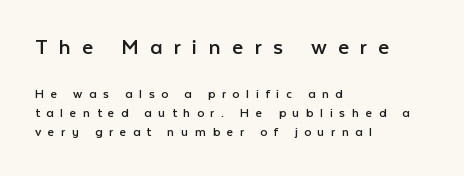
The image shows 24 px text type, upright; set left-aligned, normal line spacing (1.37x), unusually wide letter spacing (+0.47 em), not underlined; the first (top) block is 1.71x larger.
